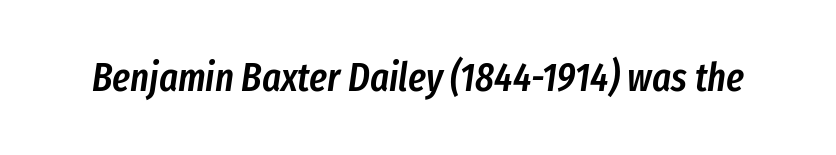
{"italic": "yes", "lean": "right", "slant_degrees": 8, "bold": "semi", "weight": "semibold", "width": "condensed", "stroke_contrast": "low", "x_height": "medium", "monospaced": "no", "underline": "no", "letter_spacing": "normal", "letter_spacing_em": 0.0, "glyph_px": 40}
